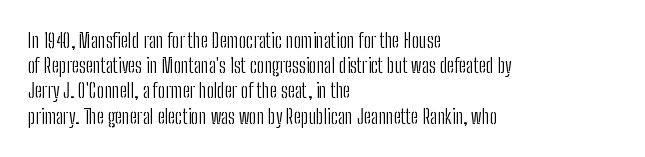
Q: Is the text bold? A: No.
Q: Is the text italic (slanted)? A: No, it is upright.
Q: Is the text underlined? A: No.
Q: How is the paragraph aligned? A: Left-aligned.
Q: Is the spacing between letters normal or unusually wide? A: Normal.
Q: Is the spacing between lines tight, normal or loose? A: Normal.
